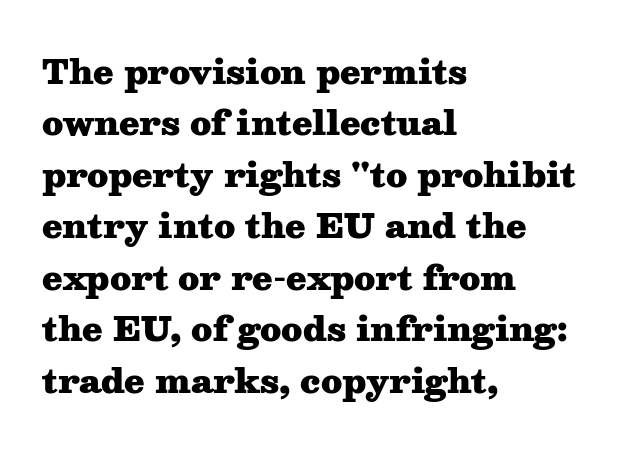
Q: Is the text bold? A: Yes.
Q: Is the text italic (slanted)? A: No, it is upright.
Q: Is the typeface a serif or a sans-serif typeface? A: Serif.
Q: Is the text underlined? A: No.
Q: How is the paragraph aligned? A: Left-aligned.
Q: Is the spacing between letters normal or unusually wide? A: Normal.
Q: Is the spacing between lines tight, normal or loose? A: Normal.
Q: Width (condensed, normal, or wide)? A: Wide.
Q: Stroke contrast? A: Medium.
Q: x-height? A: Medium.
Q: Monospaced? A: No.
